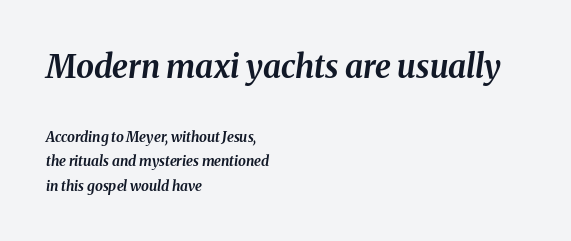
The image shows 32 px bold type, italic (leaning right); set left-aligned, line spacing 1.75x, normal letter spacing, not underlined; the first (top) block is 2.29x larger; medium stroke contrast and a medium x-height.
